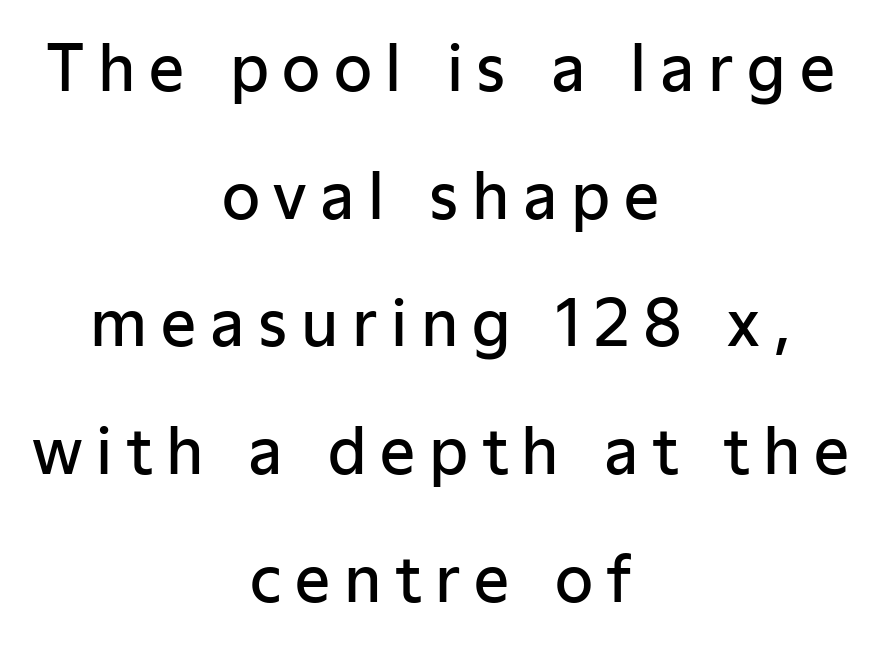
Q: Is the text bold? A: Semi-bold.
Q: Is the text italic (slanted)? A: No, it is upright.
Q: Is the typeface a serif or a sans-serif typeface? A: Sans-serif.
Q: Is the text underlined? A: No.
Q: How is the paragraph aligned? A: Centered.
Q: Is the spacing between letters normal or unusually wide? A: Unusually wide.
Q: Is the spacing between lines tight, normal or loose? A: Loose.
Q: Width (condensed, normal, or wide)? A: Normal.
Q: Stroke contrast? A: Low.
Q: x-height? A: Medium.
Q: Monospaced? A: No.
